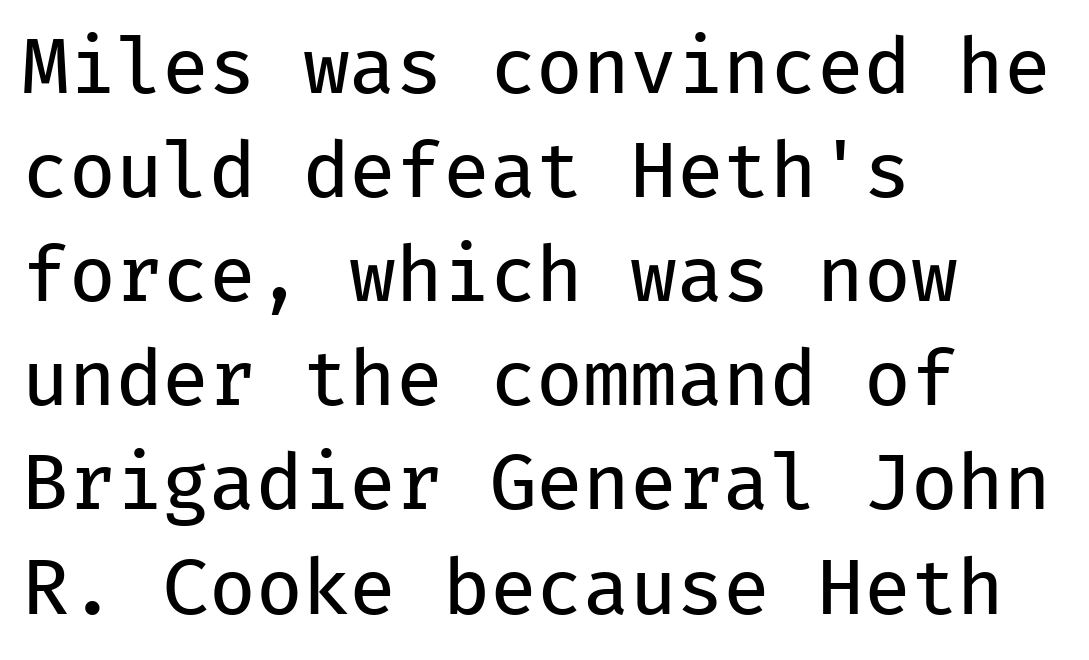
{"serif": "no", "italic": "no", "bold": "no", "weight": "regular", "width": "normal", "stroke_contrast": "low", "x_height": "medium", "monospaced": "yes", "underline": "no", "align": "left", "line_spacing": "normal", "line_spacing_ratio": 1.37, "letter_spacing": "normal", "letter_spacing_em": 0.0, "glyph_px": 76}
